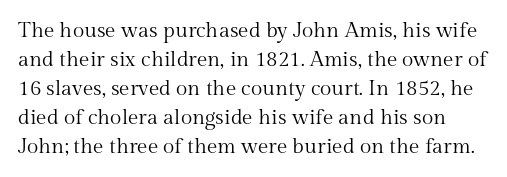
The image shows 21 px text type, upright; set normal line spacing (1.38x), normal letter spacing, not underlined.
